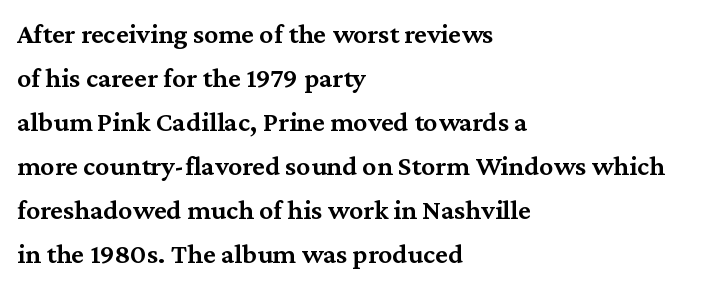
The image shows 28 px semibold serif type, upright; set left-aligned, normal line spacing (1.57x), normal letter spacing, not underlined; medium stroke contrast and a medium x-height.
